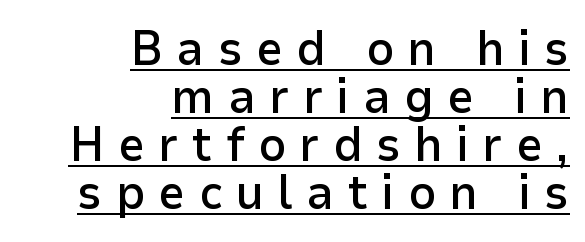
{"serif": "no", "italic": "no", "bold": "semi", "weight": "semibold", "width": "normal", "stroke_contrast": "low", "x_height": "medium", "monospaced": "no", "underline": "yes", "align": "right", "line_spacing": "tight", "line_spacing_ratio": 1.0, "letter_spacing": "wide", "letter_spacing_em": 0.28, "glyph_px": 48}
